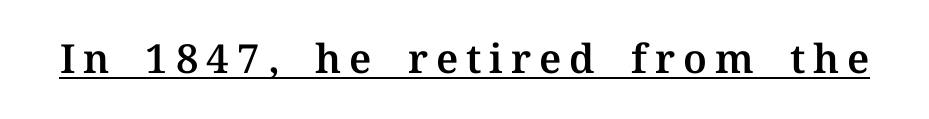
The rendering inserts visible extra space after every character. Every character sits straight up, as roman type does. Examine the stroke ends and you'll spot serifs. The letters advance in unequal steps, a hallmark of proportional type. Underlined type.
